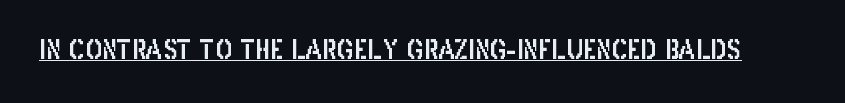
{"italic": "no", "underline": "yes", "letter_spacing": "normal", "letter_spacing_em": 0.0, "glyph_px": 26}
